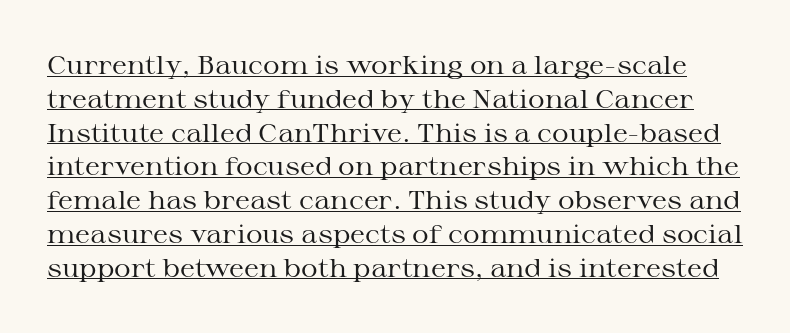
Q: Is the text bold? A: No.
Q: Is the text italic (slanted)? A: No, it is upright.
Q: Is the text underlined? A: Yes.
Q: Is the spacing between letters normal or unusually wide? A: Normal.
Q: Is the spacing between lines tight, normal or loose? A: Normal.
